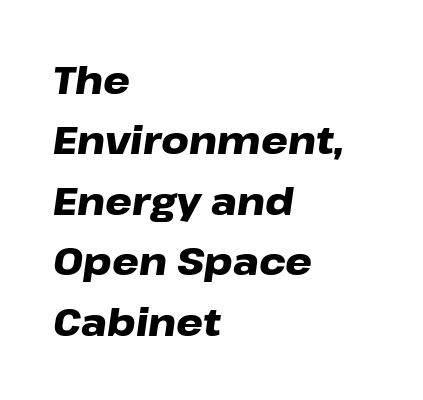
Q: Is the text bold? A: Yes.
Q: Is the text italic (slanted)? A: Yes, it leans right by about 8 degrees.
Q: Is the text underlined? A: No.
Q: How is the paragraph aligned? A: Left-aligned.
Q: Is the spacing between letters normal or unusually wide? A: Normal.
Q: Is the spacing between lines tight, normal or loose? A: Normal.
Q: Width (condensed, normal, or wide)? A: Wide.
Q: Stroke contrast? A: Low.
Q: x-height? A: Medium.
Q: Monospaced? A: No.
